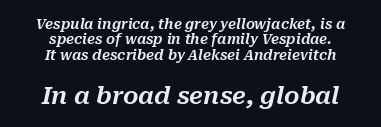
The image shows 24 px text type, italic (leaning right); set centered, tight line spacing (1.1x), normal letter spacing, not underlined; the second (bottom) block is 1.71x larger.
